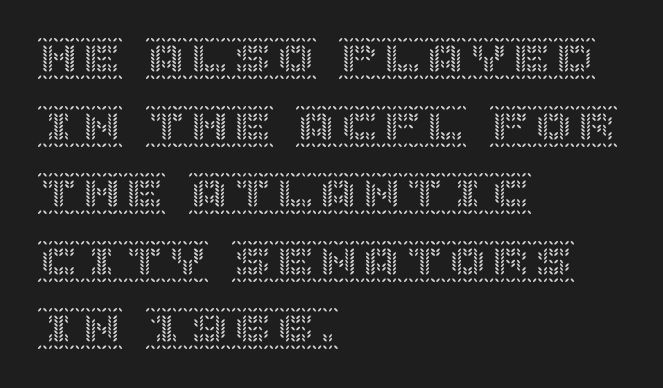
{"italic": "no", "width": "normal", "x_height": "large", "underline": "no", "align": "left", "line_spacing": "normal", "line_spacing_ratio": 1.57, "letter_spacing": "normal", "letter_spacing_em": 0.0, "glyph_px": 43}
